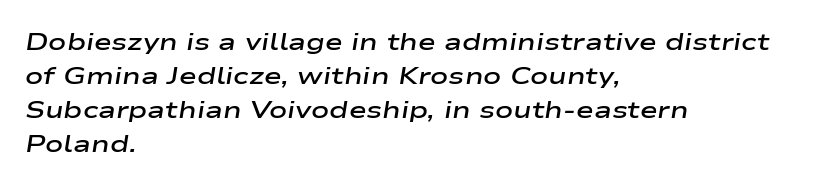
A fair bit of extra ink — the face is semibold, not bold. Characters are canted at an angle relative to the baseline's perpendicular. One glance says typical: line gaps are just what's usual. The compositor pushed each line to the left boundary.
